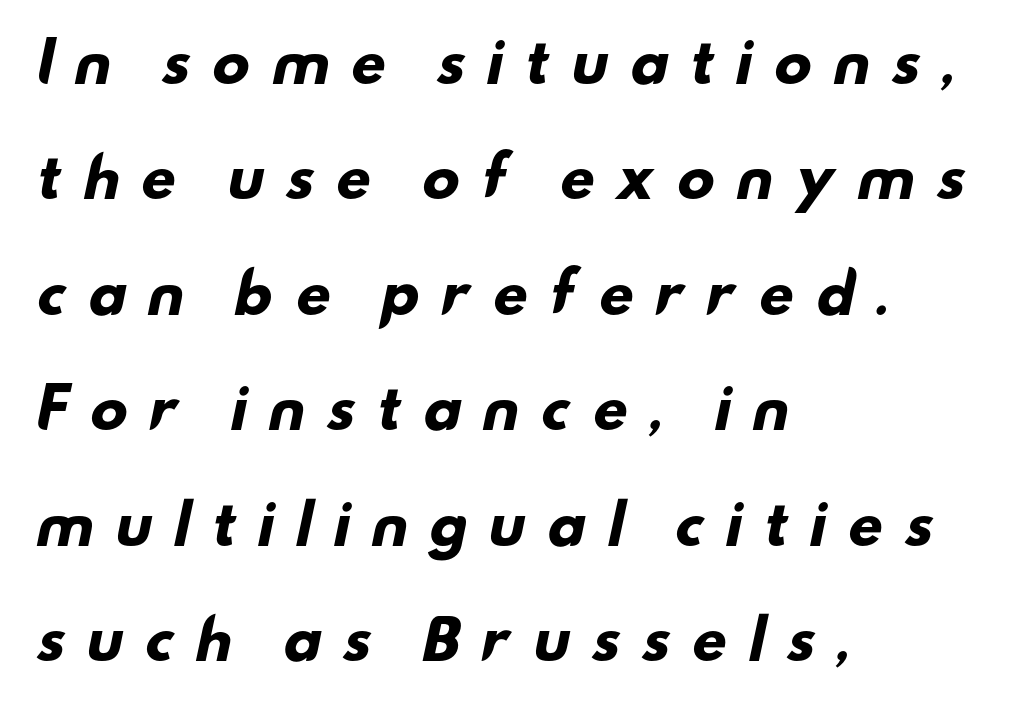
{"serif": "no", "bold": "yes", "weight": "heavy", "width": "wide", "stroke_contrast": "low", "x_height": "small", "monospaced": "no", "underline": "no", "align": "left", "line_spacing": "loose", "line_spacing_ratio": 2.1, "letter_spacing": "wide", "letter_spacing_em": 0.36, "glyph_px": 55}
